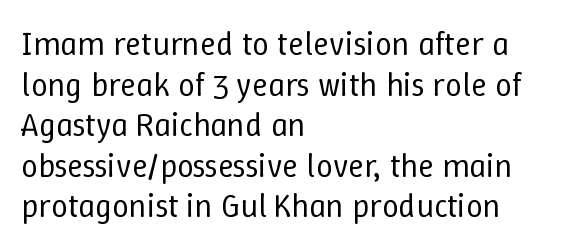
{"italic": "no", "bold": "no", "weight": "regular", "width": "normal", "stroke_contrast": "low", "x_height": "medium", "monospaced": "no", "underline": "no", "align": "left", "line_spacing_ratio": 1.23, "letter_spacing": "normal", "letter_spacing_em": 0.0, "glyph_px": 33}
